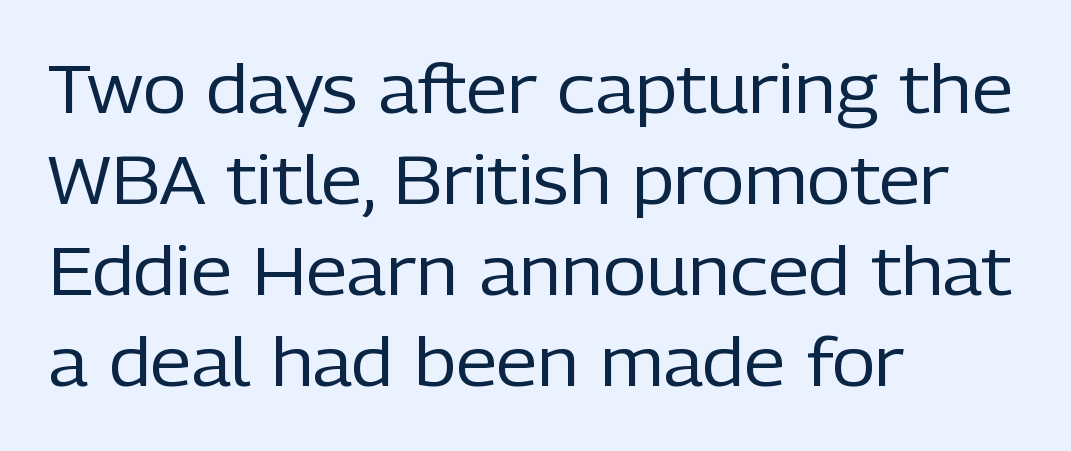
In terms of letterform style, serifs are entirely absent. Summary of vertical rhythm: regular, with standard interline spacing. The setting favours the left margin, as ordinary paragraphs usually do. Looks like regular typesetting: each glyph gets only the width it needs.
